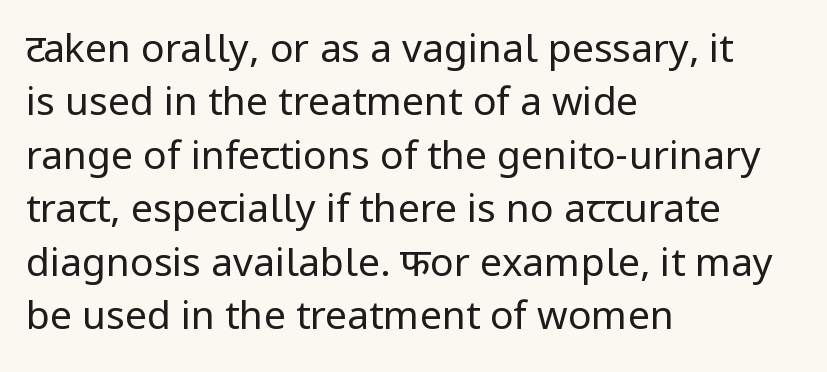
The image shows 39 px regular-weight sans-serif type, upright; set left-aligned, normal line spacing (1.37x), normal letter spacing, not underlined; low stroke contrast and a medium x-height.
